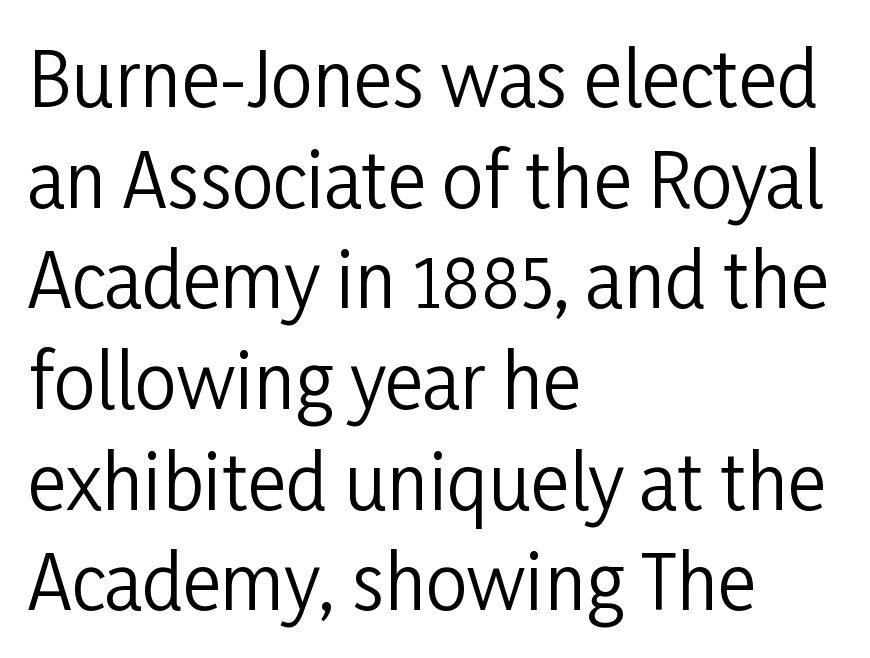
The image shows 74 px regular-weight, condensed sans-serif type, upright; set left-aligned, normal line spacing (1.36x), normal letter spacing, not underlined; low stroke contrast and a medium x-height.
